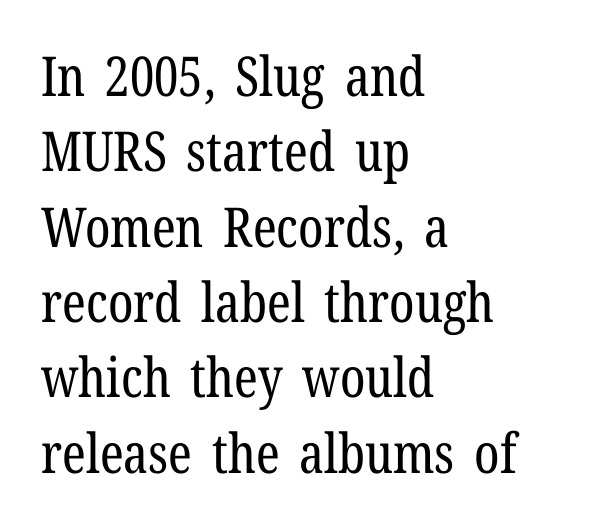
The image shows 55 px regular-weight, condensed serif type, upright; set left-aligned, normal line spacing (1.37x), normal letter spacing, not underlined; low stroke contrast and a medium x-height.
